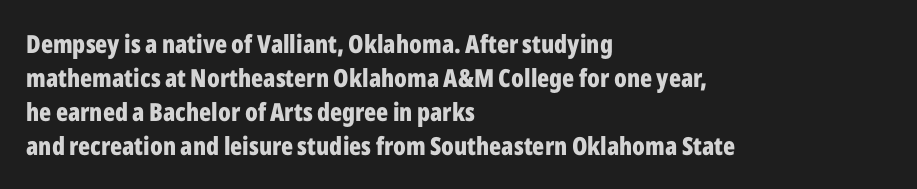
The image shows 25 px bold type, upright; set left-aligned, normal line spacing (1.36x), normal letter spacing, not underlined.
